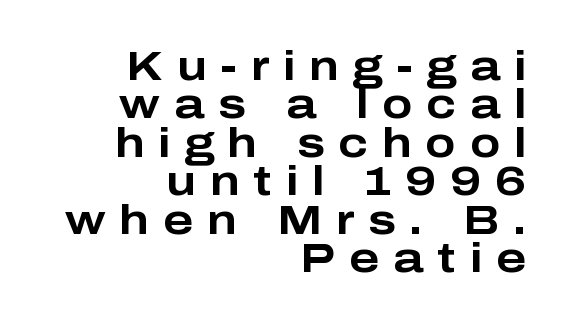
Q: Is the text bold? A: Yes.
Q: Is the text italic (slanted)? A: No, it is upright.
Q: Is the typeface a serif or a sans-serif typeface? A: Sans-serif.
Q: Is the text underlined? A: No.
Q: How is the paragraph aligned? A: Right-aligned.
Q: Is the spacing between letters normal or unusually wide? A: Unusually wide.
Q: Is the spacing between lines tight, normal or loose? A: Tight.
Q: Width (condensed, normal, or wide)? A: Wide.
Q: Stroke contrast? A: Low.
Q: x-height? A: Medium.
Q: Monospaced? A: No.
